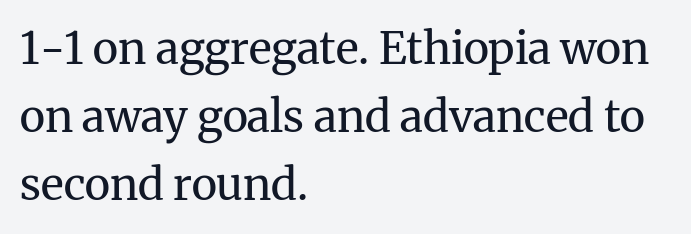
The image shows 44 px regular-weight serif type, upright; set left-aligned, normal line spacing (1.55x), normal letter spacing, not underlined; medium stroke contrast and a medium x-height.
